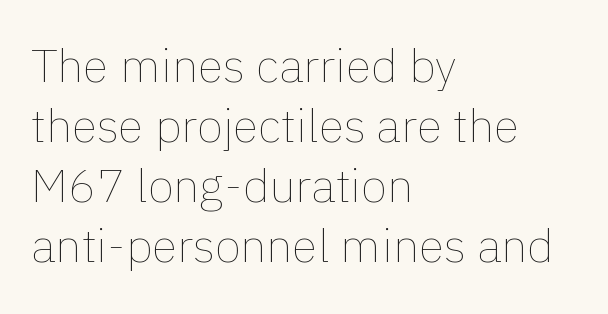
Compared with a centered layout, this one pins lines to the left instead. Is this a heavy cut? Hardly; it is regular or lighter. The letters stand straight up with perfectly vertical stems. The block of text has a typical density, with ordinary space between rows.
